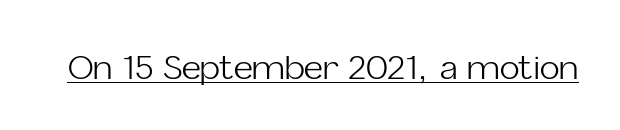
{"serif": "no", "italic": "no", "bold": "no", "weight": "light", "width": "normal", "stroke_contrast": "low", "x_height": "medium", "monospaced": "no", "underline": "yes", "letter_spacing": "normal", "letter_spacing_em": 0.0, "glyph_px": 33}
